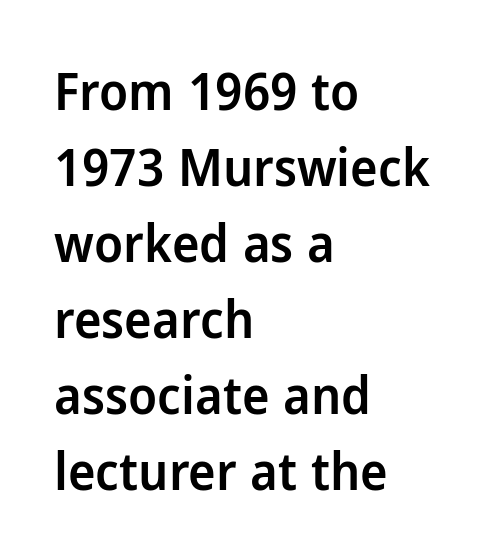
The letters advance in unequal steps, a hallmark of proportional type. Students, observe: this is what conventionally led text looks like. Posture: vertical. The text block is weighted toward the left margin, trailing off unevenly rightward.
